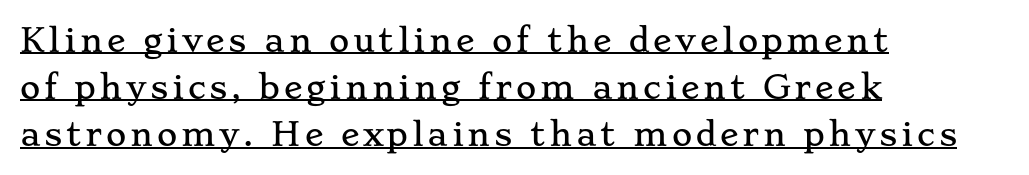
{"serif": "yes", "italic": "no", "width": "wide", "stroke_contrast": "low", "x_height": "small", "monospaced": "no", "underline": "yes", "align": "left", "line_spacing": "normal", "line_spacing_ratio": 1.52, "glyph_px": 31}
